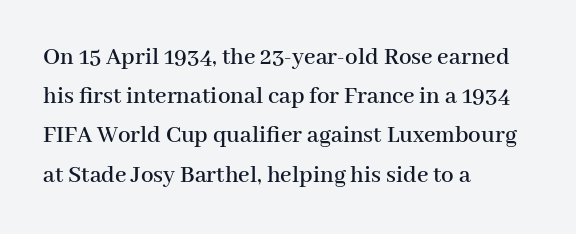
The image shows 25 px text type, upright; set left-aligned, normal line spacing (1.57x), normal letter spacing, not underlined.
